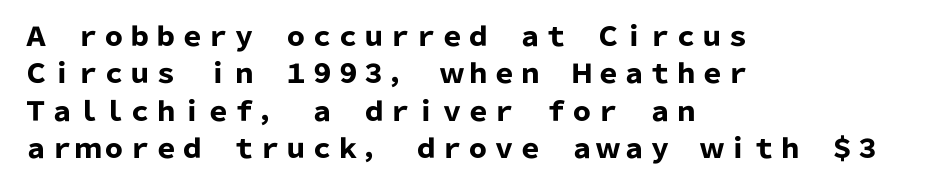
Q: Is the text bold? A: Yes.
Q: Is the text italic (slanted)? A: No, it is upright.
Q: Is the text underlined? A: No.
Q: How is the paragraph aligned? A: Left-aligned.
Q: Is the spacing between letters normal or unusually wide? A: Normal.
Q: Is the spacing between lines tight, normal or loose? A: Normal.
